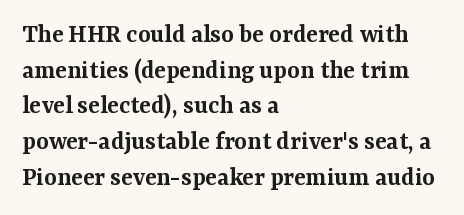
Q: Is the text bold? A: Semi-bold.
Q: Is the text italic (slanted)? A: No, it is upright.
Q: Is the text underlined? A: No.
Q: How is the paragraph aligned? A: Left-aligned.
Q: Is the spacing between letters normal or unusually wide? A: Normal.
Q: Is the spacing between lines tight, normal or loose? A: Normal.
